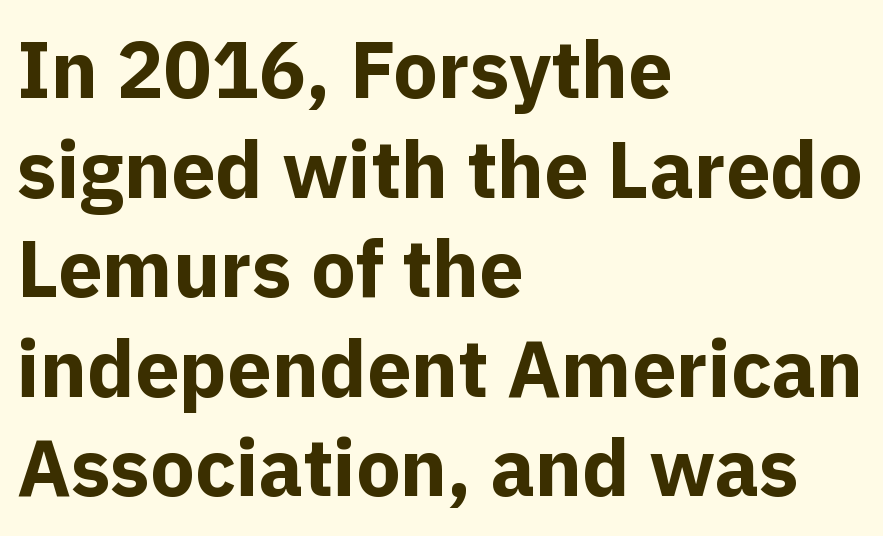
{"serif": "no", "italic": "no", "bold": "yes", "weight": "bold", "width": "normal", "x_height": "medium", "monospaced": "no", "underline": "no", "align": "left", "line_spacing": "normal", "line_spacing_ratio": 1.26, "letter_spacing": "normal", "letter_spacing_em": 0.0, "glyph_px": 79}
